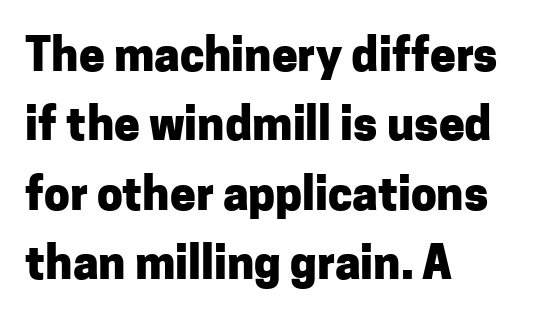
The image shows 46 px heavy sans-serif type, upright; set left-aligned, normal line spacing (1.51x), normal letter spacing, not underlined; low stroke contrast and a medium x-height.
